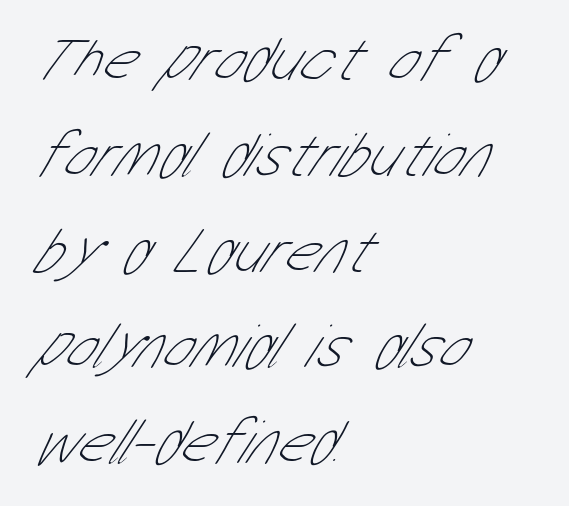
The image shows 63 px thin, condensed sans-serif type; set left-aligned, normal line spacing (1.52x), normal letter spacing, not underlined; low stroke contrast and a medium x-height.
